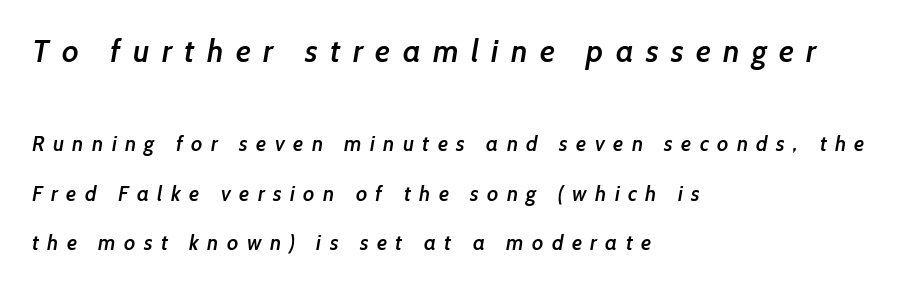
Q: Is the text bold? A: Semi-bold.
Q: Is the typeface a serif or a sans-serif typeface? A: Sans-serif.
Q: Is the text underlined? A: No.
Q: How is the paragraph aligned? A: Left-aligned.
Q: Is the spacing between letters normal or unusually wide? A: Unusually wide.
Q: Is the spacing between lines tight, normal or loose? A: Loose.
Q: Which block of text is set in a larger size, the first (top) or the second (bottom)? A: The first (top) one.
Q: Width (condensed, normal, or wide)? A: Normal.
Q: Stroke contrast? A: Low.
Q: x-height? A: Medium.
Q: Monospaced? A: No.
